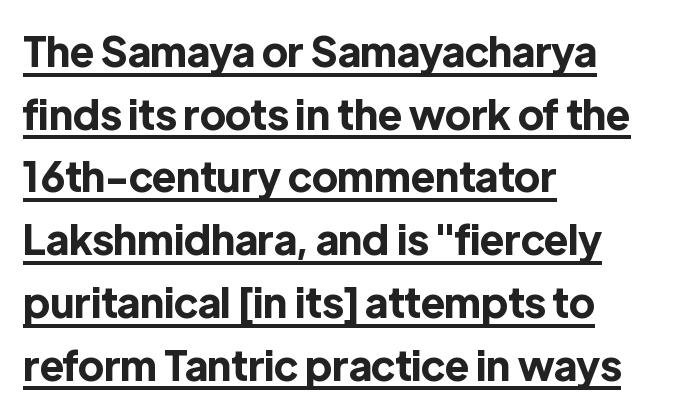
The image shows 41 px bold sans-serif type, upright; set left-aligned, normal line spacing (1.53x), normal letter spacing, underlined; a medium x-height.
